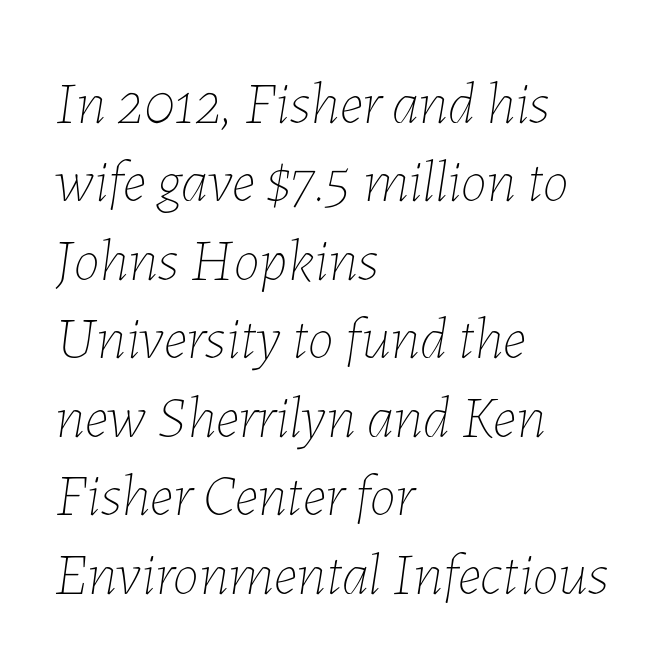
The image shows 59 px thin type, italic (leaning right); set left-aligned, normal line spacing (1.33x), normal letter spacing, not underlined; low stroke contrast and a medium x-height.
